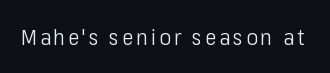
Q: Is the text bold? A: No.
Q: Is the text italic (slanted)? A: No, it is upright.
Q: Is the text underlined? A: No.
